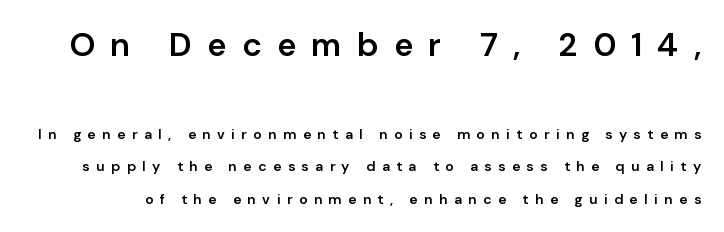
These lines carry some extra weight — a demibold, not a full bold. The leading is generous, giving the passage an open texture. Loose tracking; the words dissolve into strings of separated letters. Underline: absent. The letters advance in unequal steps, a hallmark of proportional type. Nothing sits at the stroke ends, so this counts as sans-serif.
